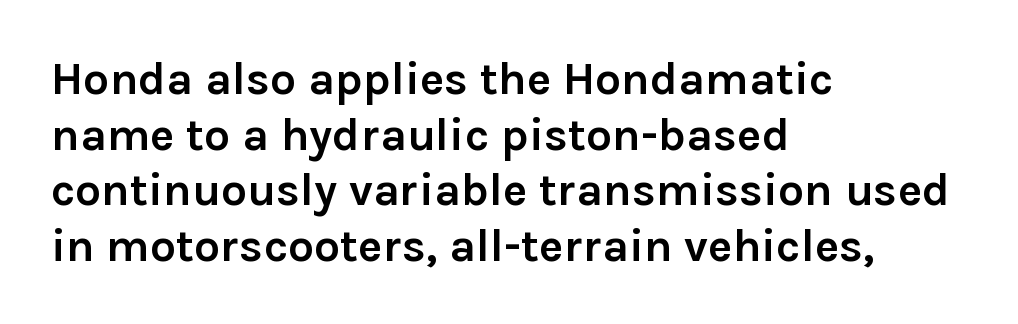
{"serif": "no", "italic": "no", "bold": "yes", "weight": "semibold", "width": "normal", "stroke_contrast": "low", "x_height": "medium", "monospaced": "no", "underline": "no", "align": "left", "line_spacing_ratio": 1.21, "letter_spacing": "normal", "letter_spacing_em": 0.0, "glyph_px": 46}
